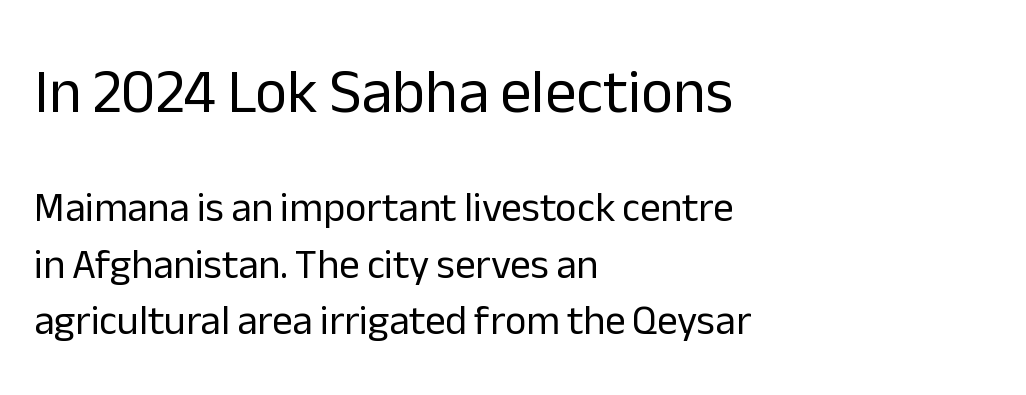
{"serif": "no", "italic": "no", "bold": "no", "weight": "regular", "width": "normal", "stroke_contrast": "low", "x_height": "medium", "monospaced": "no", "underline": "no", "align": "left", "line_spacing": "normal", "line_spacing_ratio": 1.38, "letter_spacing": "normal", "letter_spacing_em": 0.0, "larger_block": "first", "size_ratio": 1.51, "glyph_px": 62}
